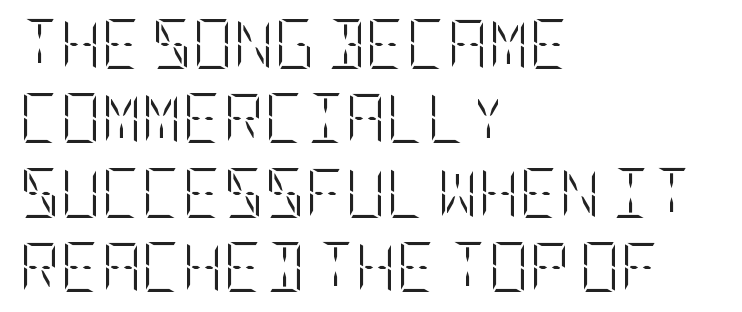
The image shows 50 px light, condensed type, upright; set left-aligned, normal line spacing (1.49x), normal letter spacing, not underlined; low stroke contrast and a large x-height.
